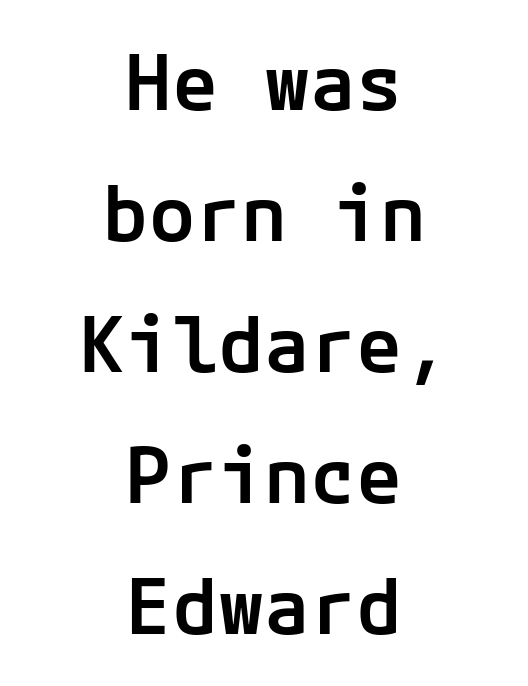
Q: Is the text bold? A: Semi-bold.
Q: Is the text italic (slanted)? A: No, it is upright.
Q: Is the typeface a serif or a sans-serif typeface? A: Sans-serif.
Q: Is the text underlined? A: No.
Q: How is the paragraph aligned? A: Centered.
Q: Is the spacing between letters normal or unusually wide? A: Normal.
Q: Is the spacing between lines tight, normal or loose? A: Normal.
Q: Width (condensed, normal, or wide)? A: Normal.
Q: Stroke contrast? A: Low.
Q: x-height? A: Medium.
